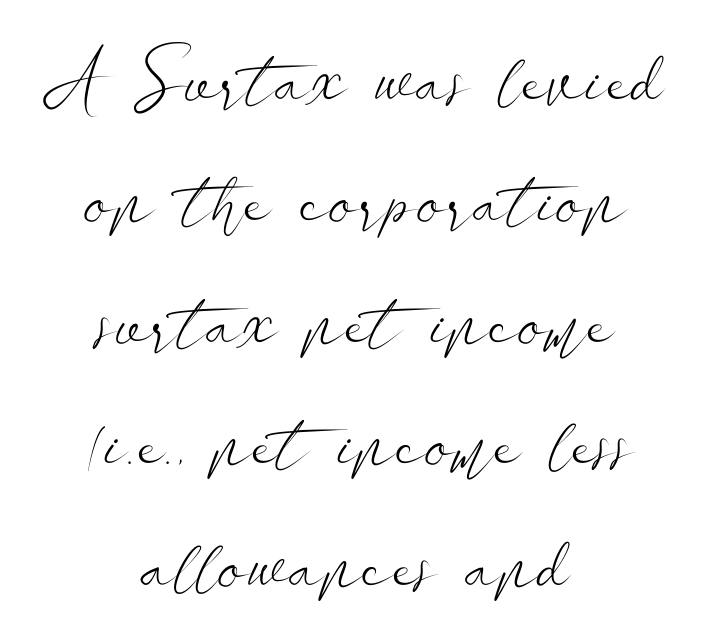
{"serif": "no", "bold": "no", "weight": "light", "width": "wide", "stroke_contrast": "low", "x_height": "small", "monospaced": "no", "underline": "no", "align": "center", "line_spacing": "normal", "line_spacing_ratio": 1.62, "letter_spacing": "normal", "letter_spacing_em": 0.0, "glyph_px": 75}
